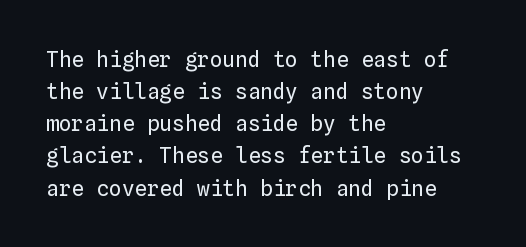
The image shows 21 px text type, upright; set left-aligned, normal line spacing (1.53x), normal letter spacing, not underlined.
